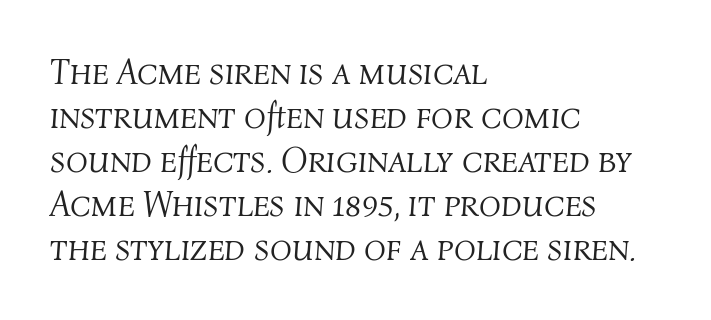
Is the block centered? No — it sits flush against the left margin. Do the characters align in a grid? No, the font is proportional. No chunkiness to these letters — they're not bold. Emphasis-style slanted type is in use. The letters sit at their default tracking, neither squeezed nor spread.
